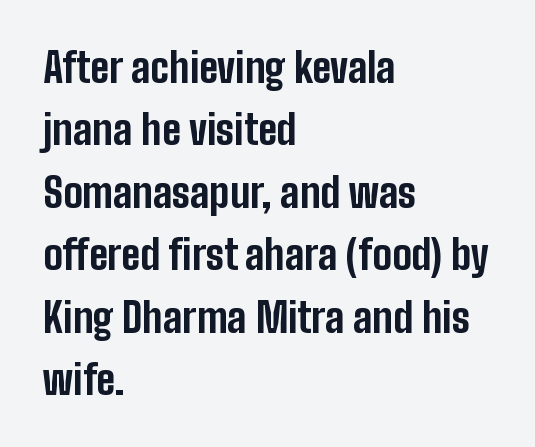
The image shows 40 px bold, condensed sans-serif type, upright; set left-aligned, normal line spacing (1.56x), normal letter spacing, not underlined; low stroke contrast and a medium x-height.
